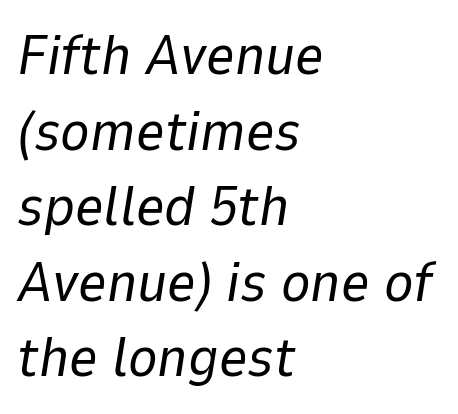
Is there much room between lines? A standard amount, neither cramped nor airy. The area under the type is left untouched. Think of a printed novel: that variable character pitch is what you see here. Observe the lean: these are italic letterforms.
